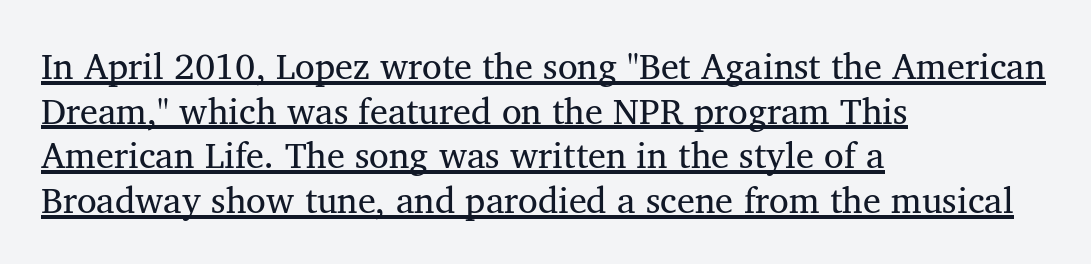
Q: Is the text bold? A: No.
Q: Is the typeface a serif or a sans-serif typeface? A: Serif.
Q: Is the text underlined? A: Yes.
Q: How is the paragraph aligned? A: Left-aligned.
Q: Is the spacing between letters normal or unusually wide? A: Normal.
Q: Width (condensed, normal, or wide)? A: Normal.
Q: Stroke contrast? A: Medium.
Q: x-height? A: Medium.
Q: Monospaced? A: No.
